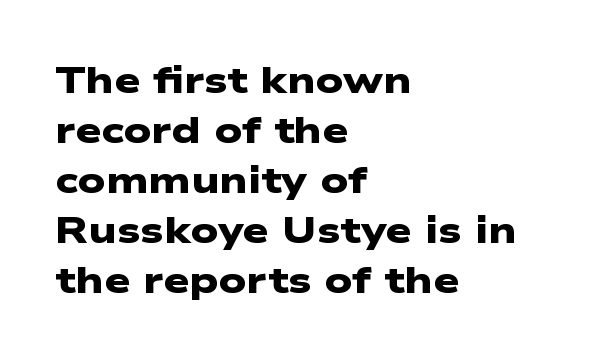
The gap between lines stays unmarked. The letters advance in unequal steps, a hallmark of proportional type. The horizontal fit of the characters is conventional and even. How would I describe the line gaps? Plain and ordinary. This rendering employs a face without finishing strokes, i.e., a sans-serif.
